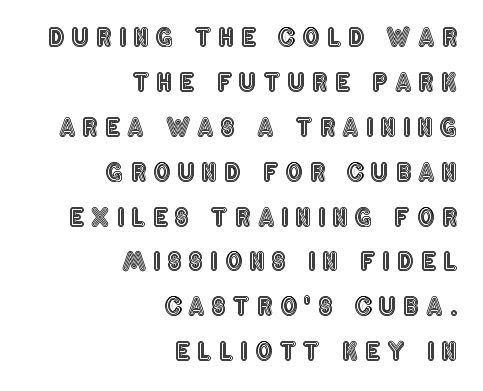
Q: Is the text italic (slanted)? A: No, it is upright.
Q: Is the text underlined? A: No.
Q: How is the paragraph aligned? A: Right-aligned.
Q: Is the spacing between letters normal or unusually wide? A: Unusually wide.
